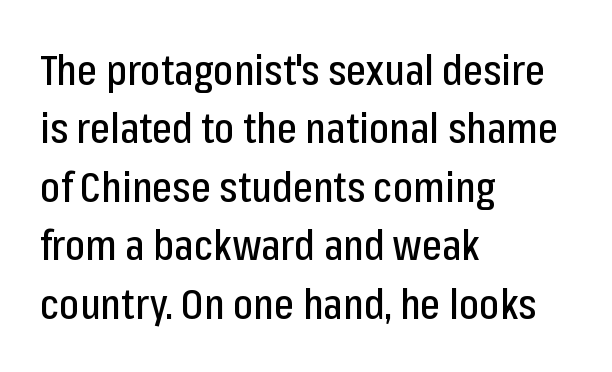
The image shows 42 px condensed sans-serif type, upright; set left-aligned, normal line spacing (1.39x), normal letter spacing, not underlined; low stroke contrast and a medium x-height.
